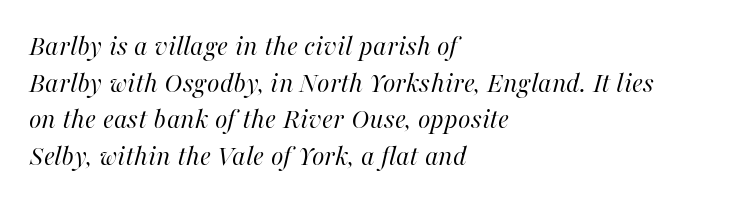
The image shows 29 px regular-weight type, italic (leaning right); set left-aligned, normal line spacing (1.26x), normal letter spacing, not underlined; high stroke contrast and a medium x-height.
